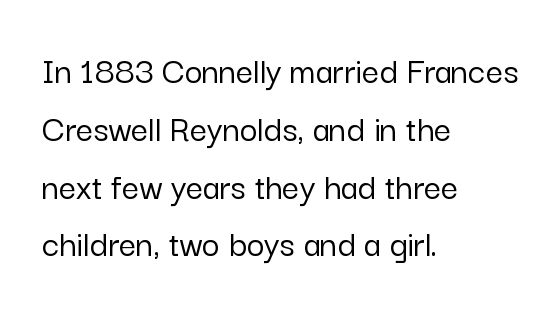
The image shows 38 px sans-serif type, upright; set left-aligned, normal line spacing (1.52x), normal letter spacing, not underlined; low stroke contrast and a medium x-height.
